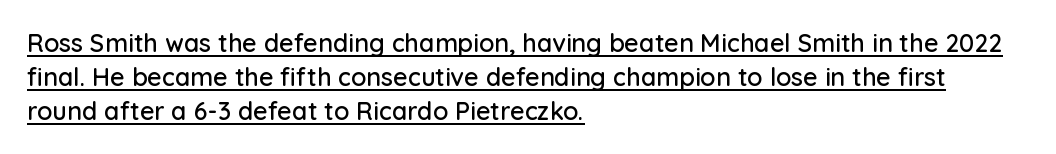
{"italic": "no", "underline": "yes", "align": "left", "line_spacing": "normal", "line_spacing_ratio": 1.36, "letter_spacing": "normal", "letter_spacing_em": 0.0, "glyph_px": 25}
